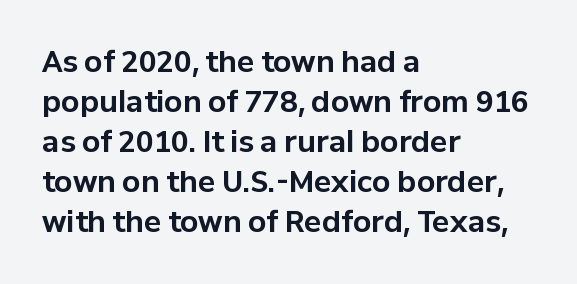
The strokes are fattened all the way to bold. The passage shown is typeset with a sans-serif family. A roman cut, with each character standing at attention. Spacing verdict: proportional, widths tailored to each character. Decoration check: the copy has no underline. What stands out about the letter spacing? Nothing — it is the standard amount.
